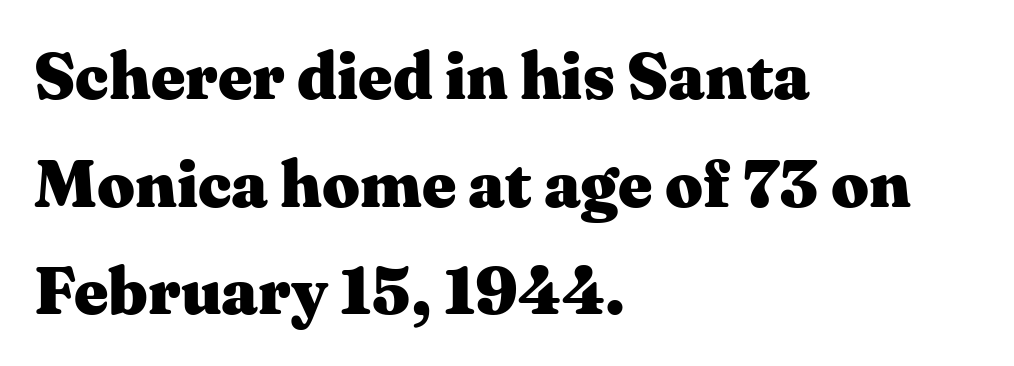
The image shows 66 px heavy, wide serif type, upright; set left-aligned, normal line spacing (1.63x), normal letter spacing, not underlined; medium stroke contrast and a medium x-height.
